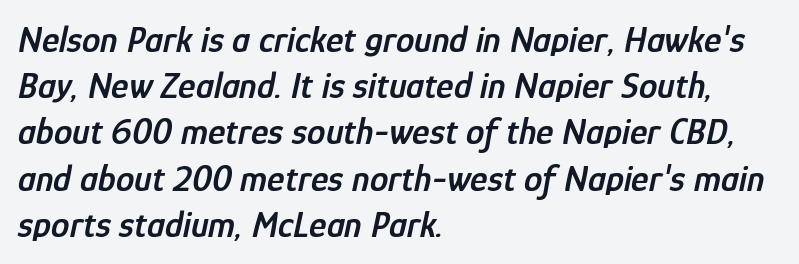
What weight is shown? A semibold, between regular and bold. You could not count columns in this text — the font is proportionally spaced. Vertically, the passage feels balanced, rows spaced as you'd expect. Plain, unruled lines of type. If you drew a ruler down the left edge, every line would touch it. No extra tracking has been applied to these lines.
